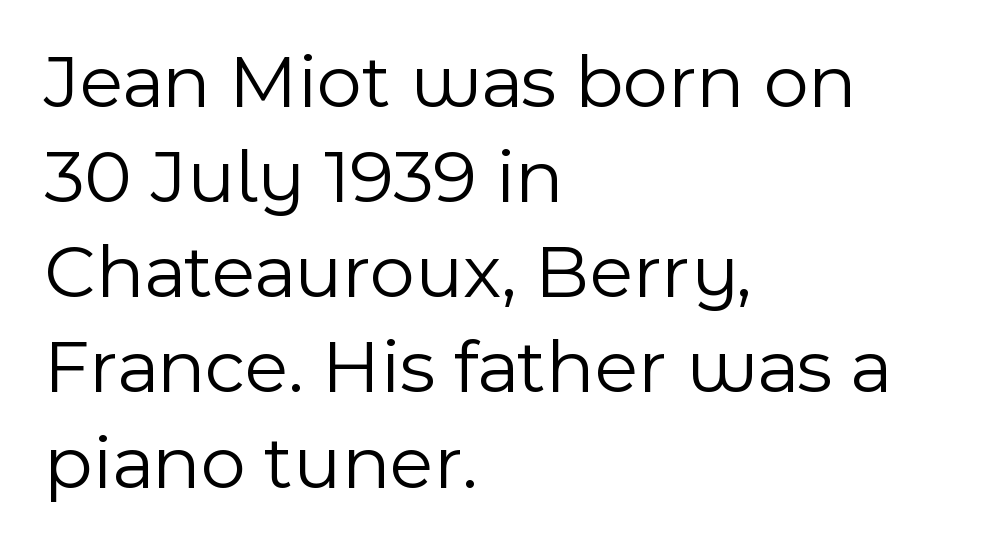
Q: Is the text bold? A: No.
Q: Is the text italic (slanted)? A: No, it is upright.
Q: Is the typeface a serif or a sans-serif typeface? A: Sans-serif.
Q: Is the text underlined? A: No.
Q: How is the paragraph aligned? A: Left-aligned.
Q: Is the spacing between letters normal or unusually wide? A: Normal.
Q: Width (condensed, normal, or wide)? A: Normal.
Q: x-height? A: Medium.
Q: Monospaced? A: No.
